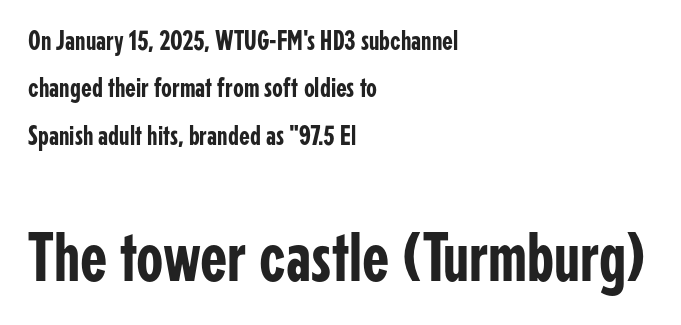
In terms of leading, this rendering sits right in the middle. Beneath every word, the page is bare. The emphasis by scale lands on block number two, below. The horizontal fit of the characters is conventional and even.
